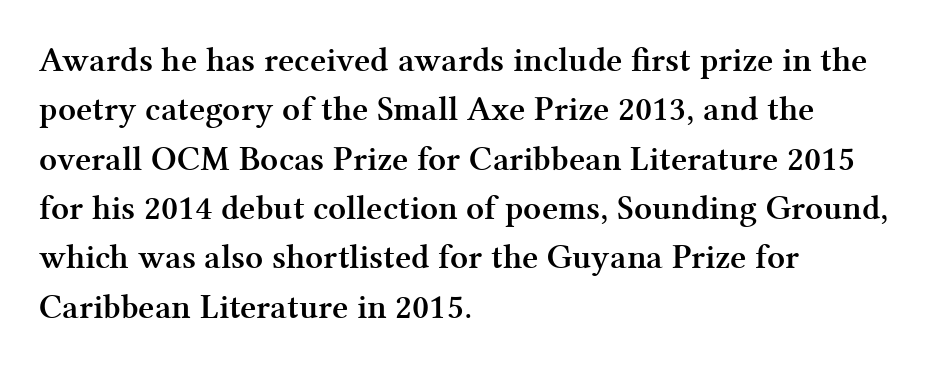
The image shows 35 px semibold serif type, upright; set left-aligned, normal line spacing (1.41x), normal letter spacing, not underlined; medium stroke contrast and a medium x-height.
